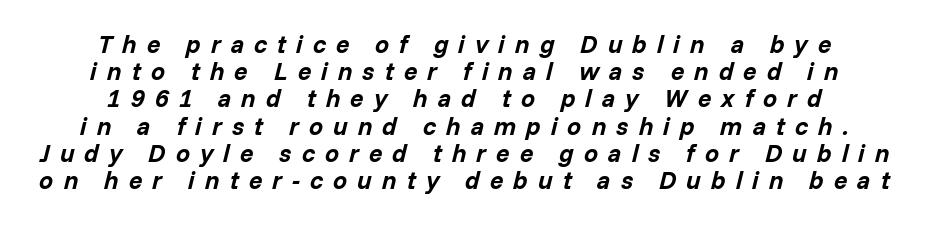
Q: Is the text bold? A: Yes.
Q: Is the text italic (slanted)? A: Yes, it leans right by about 14 degrees.
Q: Is the text underlined? A: No.
Q: How is the paragraph aligned? A: Centered.
Q: Is the spacing between letters normal or unusually wide? A: Unusually wide.
Q: Is the spacing between lines tight, normal or loose? A: Tight.
